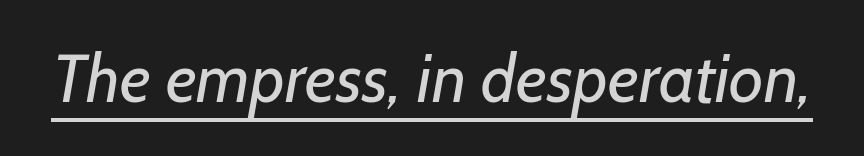
The image shows 67 px regular-weight sans-serif type; set normal letter spacing, underlined; low stroke contrast and a medium x-height.
